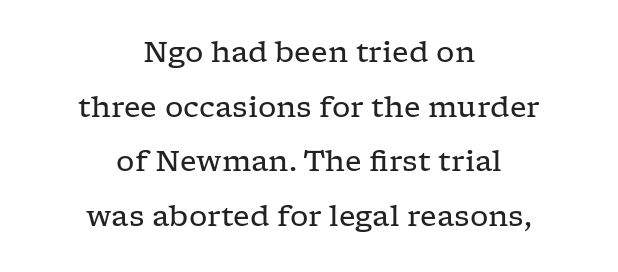
The image shows 29 px regular-weight, wide serif type, upright; set centered, line spacing 1.88x, normal letter spacing, not underlined; low stroke contrast and a medium x-height.
